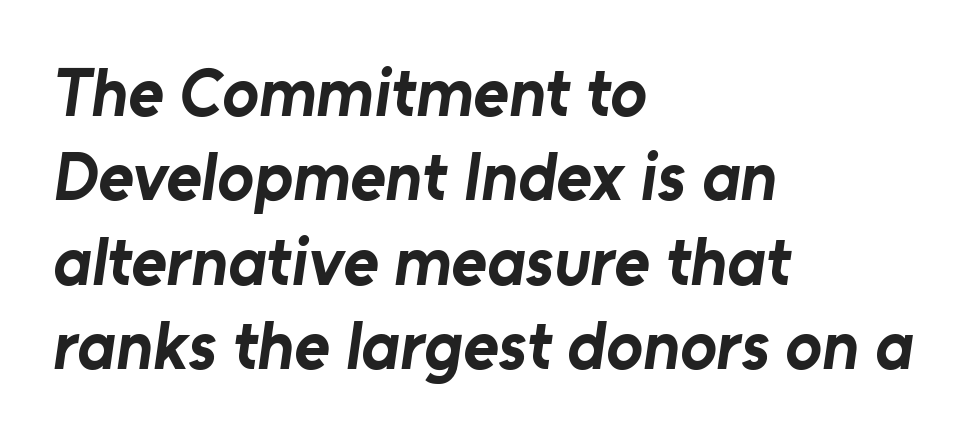
This sample has the flowing, uneven cadence of proportional lettering. Casual observation: everything's shoved over to the left. Letterform terminals end flat and unadorned throughout the passage. The characters look thick and weighty, a clear bold. How are the letters spaced? Ordinarily, with no added tracking. Rule under the text: the space is simply empty.
